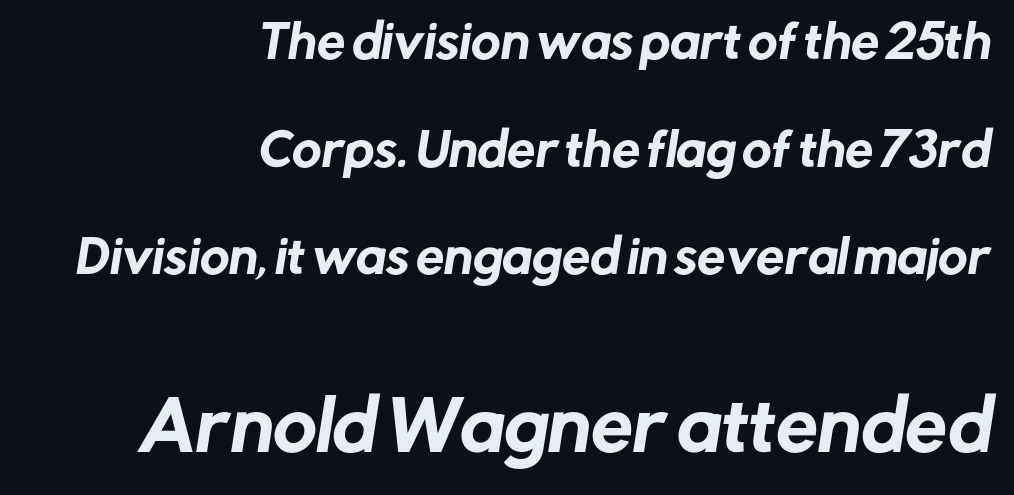
Size contrast runs from small at the top to large at the bottom. No extra tracking has been applied to these lines. Where is the straight margin? On the right. Is this a sans? Yes — the strokes have no serifs. The designer dialed line spacing up above the default. Beneath every word, the page is bare.
